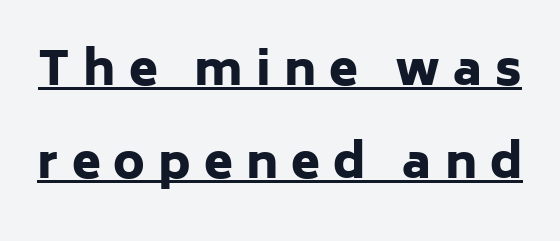
The image shows 47 px heavy sans-serif type, upright; set loose line spacing (1.97x), unusually wide letter spacing (+0.28 em), underlined; low stroke contrast and a medium x-height.
